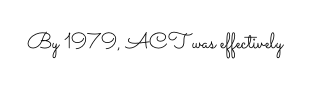
The image shows 22 px text type; set normal letter spacing, not underlined.
